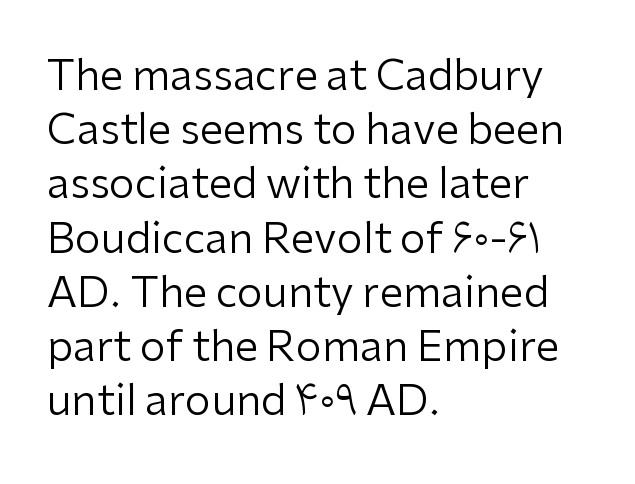
{"serif": "no", "italic": "no", "bold": "no", "weight": "regular", "width": "normal", "stroke_contrast": "low", "x_height": "medium", "monospaced": "no", "underline": "no", "align": "left", "line_spacing": "normal", "line_spacing_ratio": 1.29, "letter_spacing": "normal", "letter_spacing_em": 0.0, "glyph_px": 42}
